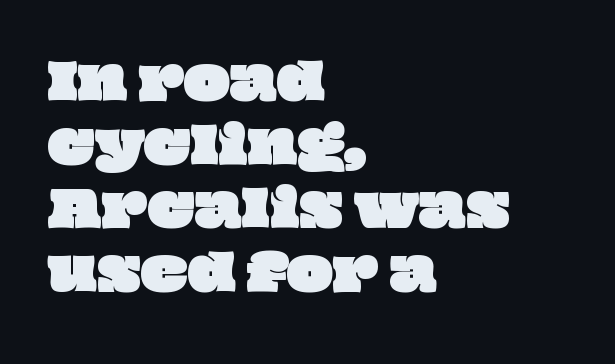
Words float on clear page, feet unadorned. Nothing unusual about the tracking: characters are spaced as the font intends. The passage shown stacks its lines at a standard gap. Do the characters align in a grid? No, the font is proportional. The typesetter chose a ragged-right arrangement here.
